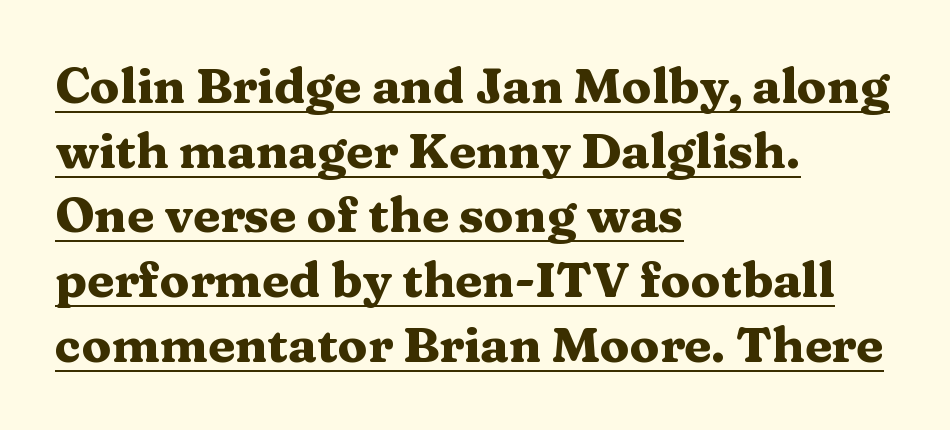
{"serif": "yes", "italic": "no", "bold": "yes", "weight": "heavy", "width": "wide", "stroke_contrast": "medium", "x_height": "medium", "monospaced": "no", "underline": "yes", "align": "left", "line_spacing": "normal", "line_spacing_ratio": 1.32, "letter_spacing": "normal", "letter_spacing_em": 0.0, "glyph_px": 49}
